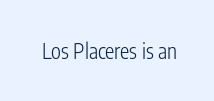
The image shows 21 px text type, upright; set normal letter spacing, not underlined.
